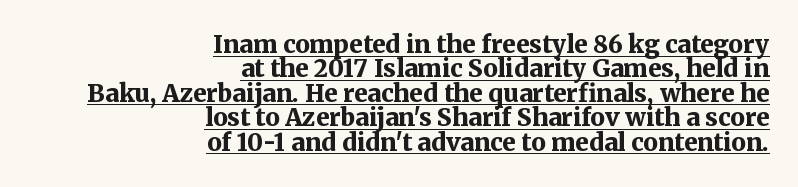
Q: Is the text bold? A: Yes.
Q: Is the text italic (slanted)? A: No, it is upright.
Q: Is the text underlined? A: Yes.
Q: How is the paragraph aligned? A: Right-aligned.
Q: Is the spacing between letters normal or unusually wide? A: Normal.
Q: Is the spacing between lines tight, normal or loose? A: Tight.
